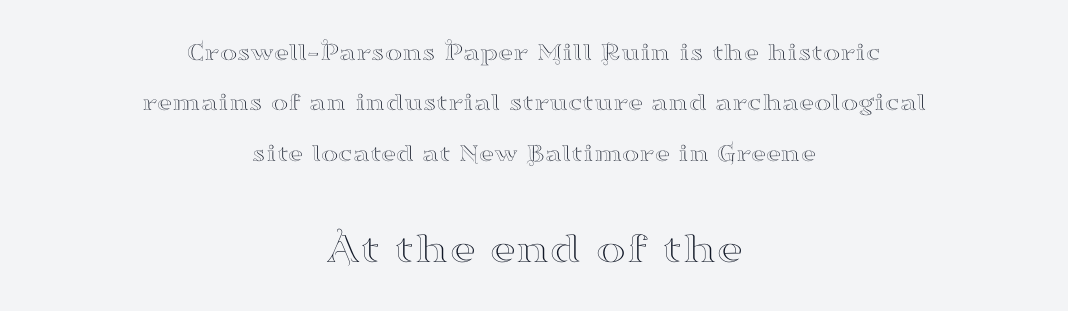
{"serif": "yes", "italic": "no", "width": "wide", "stroke_contrast": "high", "x_height": "small", "monospaced": "no", "underline": "no", "align": "center", "line_spacing": "loose", "line_spacing_ratio": 1.94, "letter_spacing": "normal", "letter_spacing_em": 0.0, "larger_block": "second", "size_ratio": 1.73, "glyph_px": 45}
